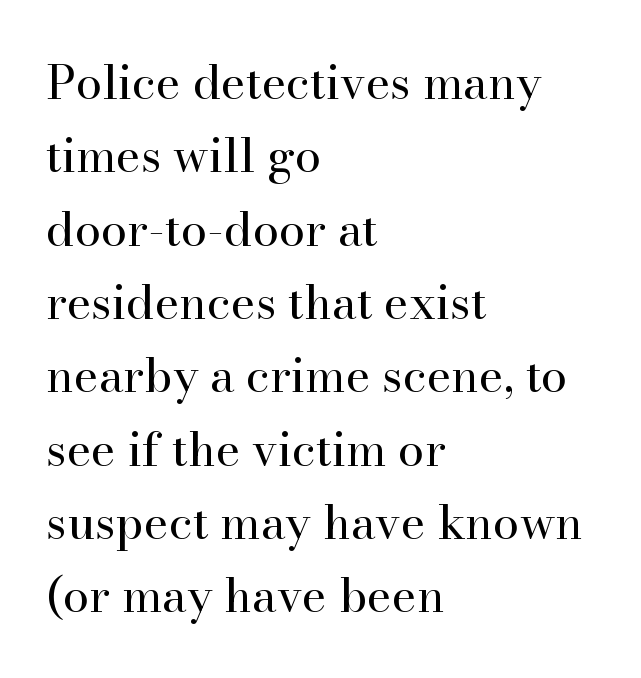
Q: Is the text bold? A: No.
Q: Is the text italic (slanted)? A: No, it is upright.
Q: Is the typeface a serif or a sans-serif typeface? A: Serif.
Q: Is the text underlined? A: No.
Q: How is the paragraph aligned? A: Left-aligned.
Q: Is the spacing between letters normal or unusually wide? A: Normal.
Q: Is the spacing between lines tight, normal or loose? A: Normal.
Q: Width (condensed, normal, or wide)? A: Normal.
Q: Stroke contrast? A: High.
Q: x-height? A: Small.
Q: Monospaced? A: No.
